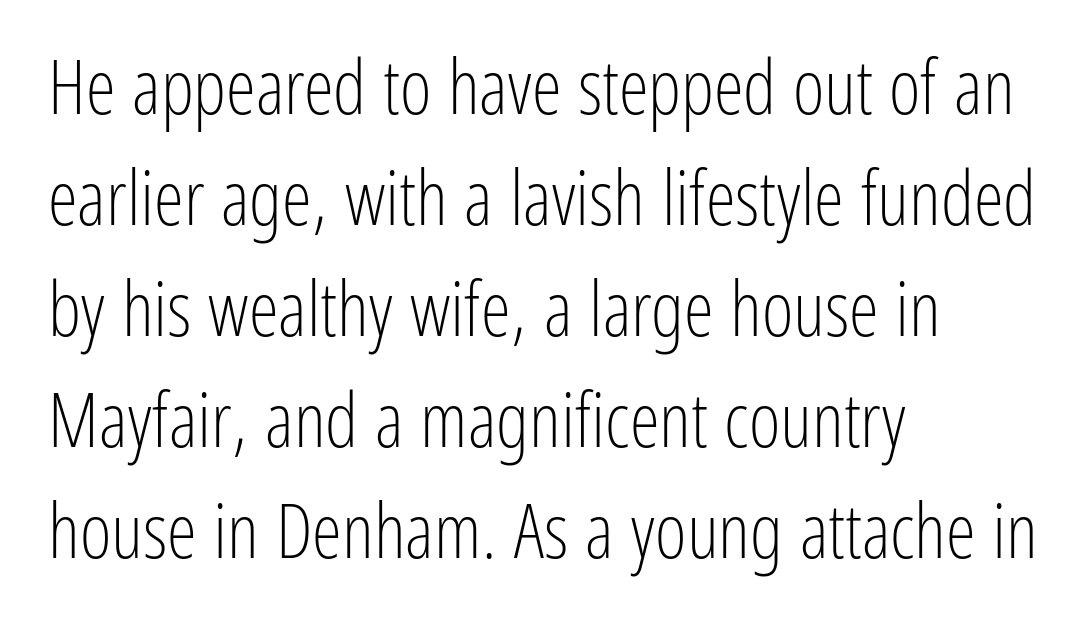
Q: Is the text bold? A: No.
Q: Is the text italic (slanted)? A: No, it is upright.
Q: Is the typeface a serif or a sans-serif typeface? A: Sans-serif.
Q: Is the text underlined? A: No.
Q: How is the paragraph aligned? A: Left-aligned.
Q: Is the spacing between letters normal or unusually wide? A: Normal.
Q: Is the spacing between lines tight, normal or loose? A: Normal.
Q: Width (condensed, normal, or wide)? A: Condensed.
Q: Stroke contrast? A: Low.
Q: x-height? A: Medium.
Q: Monospaced? A: No.
